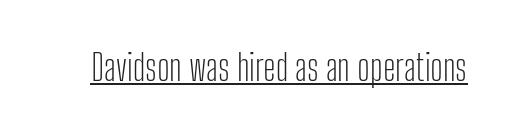
Q: Is the text bold? A: No.
Q: Is the text italic (slanted)? A: No, it is upright.
Q: Is the typeface a serif or a sans-serif typeface? A: Sans-serif.
Q: Is the text underlined? A: Yes.
Q: Is the spacing between letters normal or unusually wide? A: Normal.
Q: Width (condensed, normal, or wide)? A: Condensed.
Q: Stroke contrast? A: Low.
Q: x-height? A: Medium.
Q: Monospaced? A: No.
